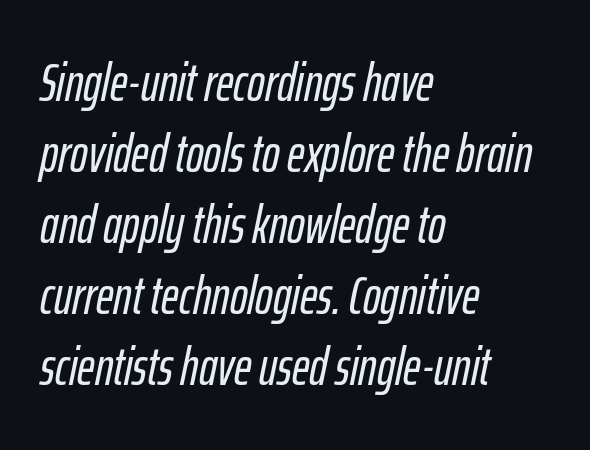
Q: Is the text italic (slanted)? A: Yes, it leans right by about 12 degrees.
Q: Is the text underlined? A: No.
Q: How is the paragraph aligned? A: Left-aligned.
Q: Is the spacing between letters normal or unusually wide? A: Normal.
Q: Is the spacing between lines tight, normal or loose? A: Normal.
Q: Width (condensed, normal, or wide)? A: Condensed.
Q: Stroke contrast? A: Low.
Q: x-height? A: Medium.
Q: Monospaced? A: No.
